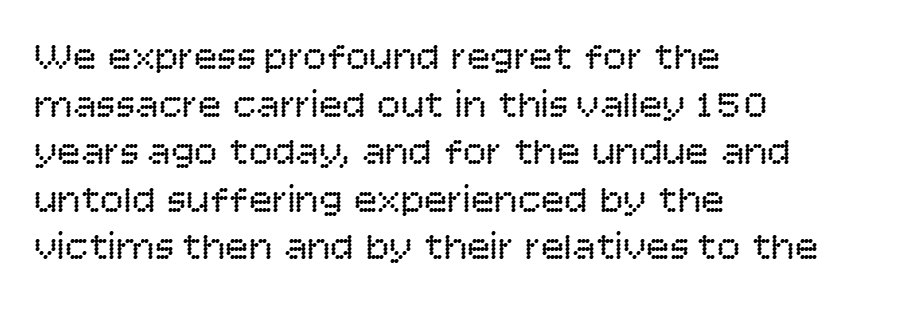
{"serif": "no", "italic": "no", "bold": "no", "weight": "regular", "width": "normal", "stroke_contrast": "low", "x_height": "large", "monospaced": "no", "underline": "no", "align": "left", "line_spacing_ratio": 1.22, "letter_spacing": "normal", "letter_spacing_em": 0.0, "glyph_px": 39}
